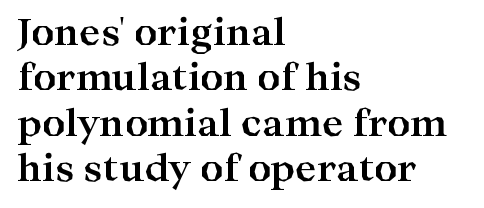
The specimen omits any rule beneath the text block's lines. Here the glyphs are tracked normally, forming tight word shapes. If you drew a ruler down the left edge, every line would touch it. A typesetter would call this proportional, since set widths differ per character. The letters stand straight up with perfectly vertical stems. Old-style or modern, the face here clearly has serifs.
